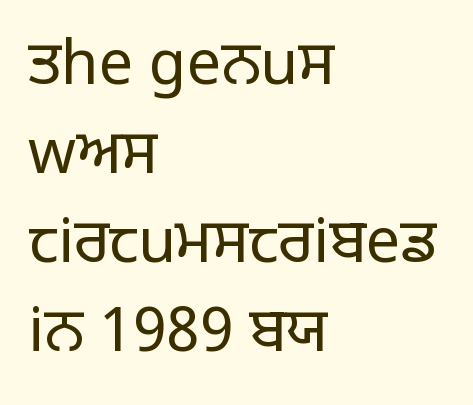
Nothing heavy about these letters — not bold at all. A sans-serif font was chosen for this passage. The letters stand straight up with perfectly vertical stems. In terms of letterspacing, this is plain default setting. Does the copy run flush right? No — it runs flush left. This sample has the flowing, uneven cadence of proportional lettering.
